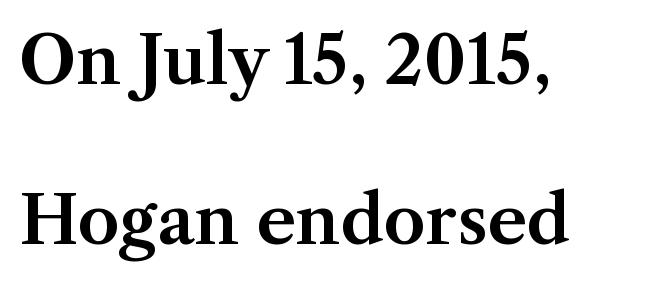
Q: Is the text italic (slanted)? A: No, it is upright.
Q: Is the typeface a serif or a sans-serif typeface? A: Serif.
Q: Is the text underlined? A: No.
Q: How is the paragraph aligned? A: Left-aligned.
Q: Is the spacing between letters normal or unusually wide? A: Normal.
Q: Is the spacing between lines tight, normal or loose? A: Loose.
Q: Width (condensed, normal, or wide)? A: Normal.
Q: Stroke contrast? A: Medium.
Q: x-height? A: Medium.
Q: Monospaced? A: No.
